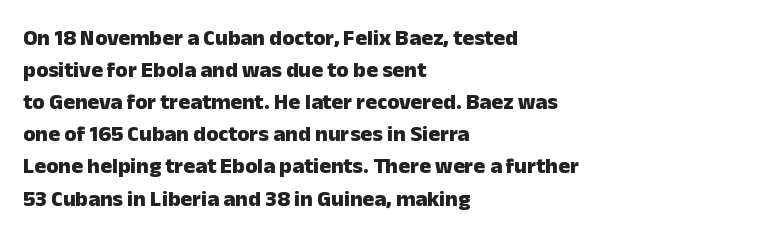
These lines were composed using upright roman letters. Bare-footed words on every line. The vertical gap from one line to the next is medium. Leftover space on each line is placed entirely after the last word. The line texture is even and compact thanks to regular tracking.
